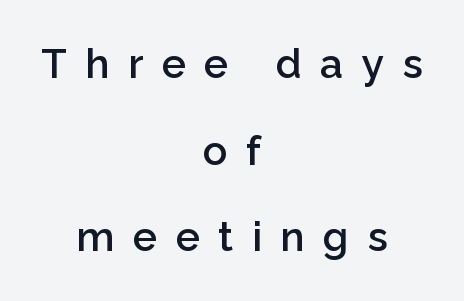
{"serif": "no", "italic": "no", "bold": "semi", "weight": "semibold", "width": "normal", "stroke_contrast": "low", "x_height": "medium", "monospaced": "no", "underline": "no", "align": "center", "line_spacing": "loose", "line_spacing_ratio": 2.11, "letter_spacing": "wide", "letter_spacing_em": 0.45, "glyph_px": 41}
